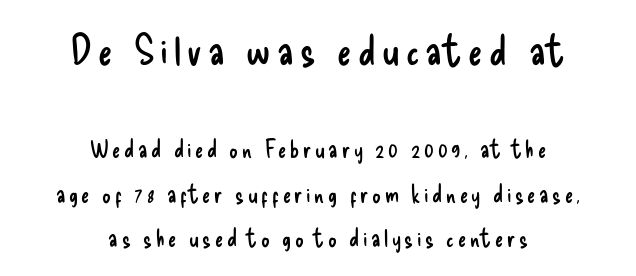
Q: Is the text bold? A: No.
Q: Is the text italic (slanted)? A: No, it is upright.
Q: Is the typeface a serif or a sans-serif typeface? A: Sans-serif.
Q: Is the text underlined? A: No.
Q: How is the paragraph aligned? A: Centered.
Q: Which block of text is set in a larger size, the first (top) or the second (bottom)? A: The first (top) one.
Q: Width (condensed, normal, or wide)? A: Condensed.
Q: Stroke contrast? A: Low.
Q: x-height? A: Small.
Q: Monospaced? A: No.
